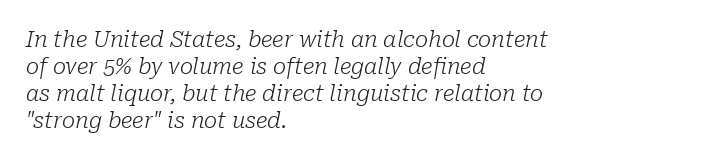
The image shows 22 px text type, italic (leaning right); set left-aligned, line spacing 1.23x, normal letter spacing, not underlined.
